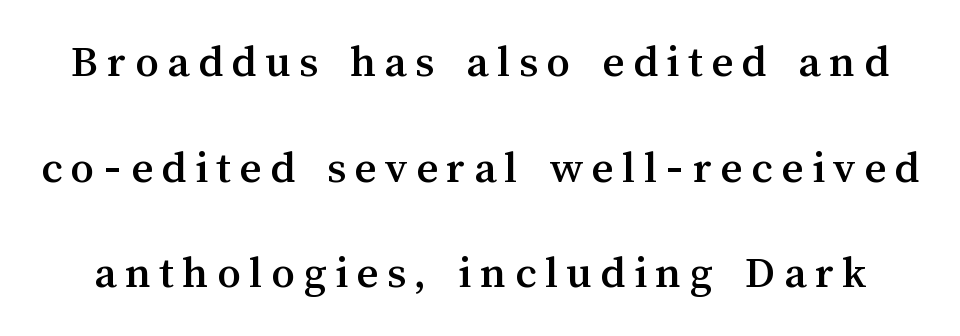
Q: Is the text italic (slanted)? A: No, it is upright.
Q: Is the text underlined? A: No.
Q: Is the spacing between lines tight, normal or loose? A: Loose.
Q: Width (condensed, normal, or wide)? A: Normal.
Q: Stroke contrast? A: Medium.
Q: x-height? A: Medium.
Q: Monospaced? A: No.
